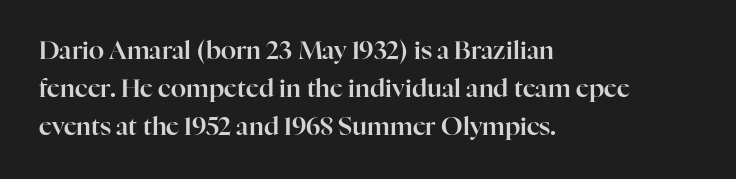
Plain, unruled lines of type. Each word holds together tightly as a unit, with standard inter-letter gaps. Every row of glyphs begins at an identical x-position on the left. Leading matches the norm, producing a regular column.
